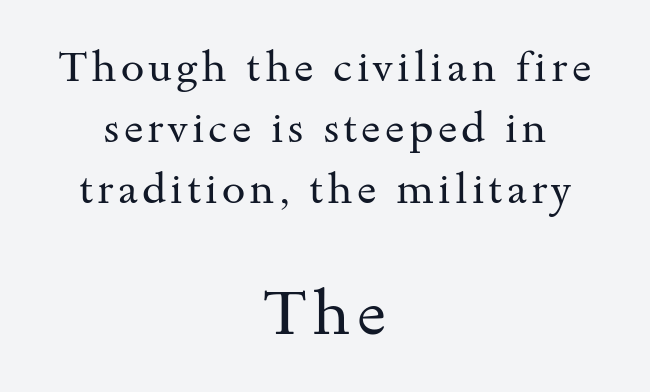
{"serif": "yes", "italic": "no", "bold": "no", "weight": "regular", "width": "wide", "stroke_contrast": "medium", "x_height": "small", "monospaced": "no", "underline": "no", "align": "center", "line_spacing": "normal", "line_spacing_ratio": 1.45, "larger_block": "second", "size_ratio": 1.5, "glyph_px": 63}
